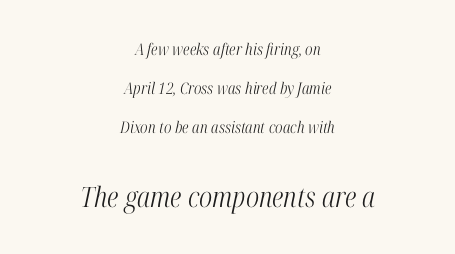
{"serif": "yes", "italic": "yes", "lean": "right", "slant_degrees": 12, "bold": "no", "weight": "light", "width": "condensed", "stroke_contrast": "high", "x_height": "medium", "monospaced": "no", "underline": "no", "align": "center", "line_spacing": "loose", "line_spacing_ratio": 2.45, "letter_spacing": "normal", "letter_spacing_em": 0.0, "larger_block": "second", "size_ratio": 1.75, "glyph_px": 28}
